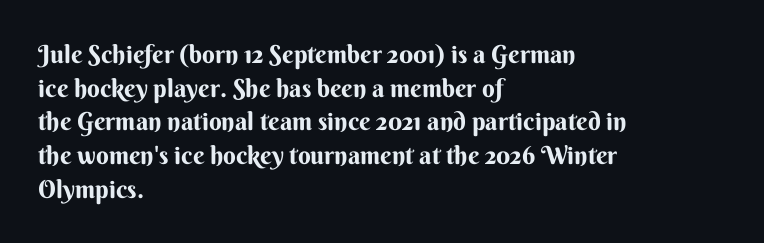
The image shows 25 px bold type, upright; set left-aligned, normal line spacing (1.35x), normal letter spacing, not underlined.
